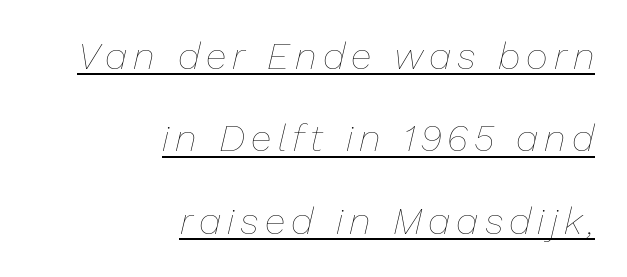
Q: Is the text bold? A: No.
Q: Is the text italic (slanted)? A: Yes, it leans right by about 13 degrees.
Q: Is the text underlined? A: Yes.
Q: How is the paragraph aligned? A: Right-aligned.
Q: Is the spacing between lines tight, normal or loose? A: Loose.
Q: Width (condensed, normal, or wide)? A: Normal.
Q: Stroke contrast? A: Low.
Q: x-height? A: Medium.
Q: Monospaced? A: No.
